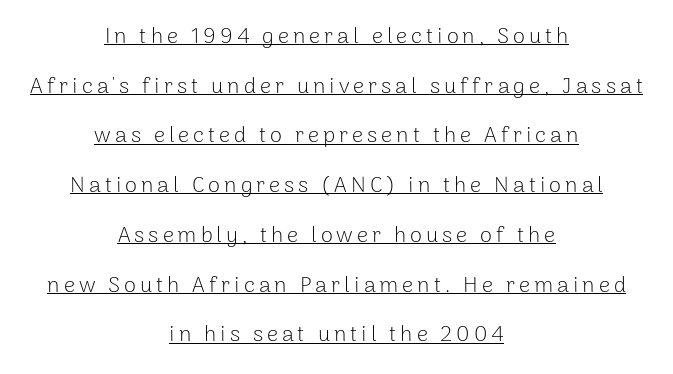
Q: Is the text bold? A: No.
Q: Is the text italic (slanted)? A: No, it is upright.
Q: Is the text underlined? A: Yes.
Q: How is the paragraph aligned? A: Centered.
Q: Is the spacing between lines tight, normal or loose? A: Loose.
